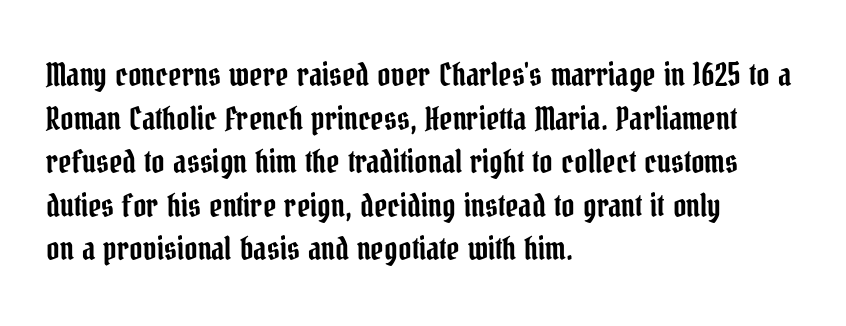
The image shows 32 px condensed serif type, upright; set left-aligned, normal line spacing (1.36x), normal letter spacing, not underlined; low stroke contrast and a medium x-height.
